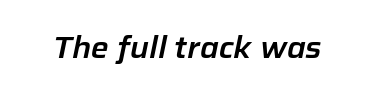
{"italic": "yes", "lean": "right", "slant_degrees": 12, "width": "normal", "stroke_contrast": "low", "x_height": "medium", "monospaced": "no", "underline": "no", "letter_spacing": "normal", "letter_spacing_em": 0.0, "glyph_px": 30}
